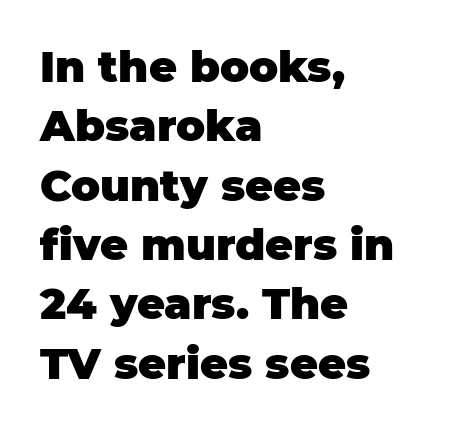
{"serif": "no", "italic": "no", "bold": "yes", "weight": "heavy", "width": "normal", "stroke_contrast": "low", "x_height": "large", "monospaced": "no", "underline": "no", "align": "left", "line_spacing": "normal", "line_spacing_ratio": 1.38, "letter_spacing": "normal", "letter_spacing_em": 0.0, "glyph_px": 43}
